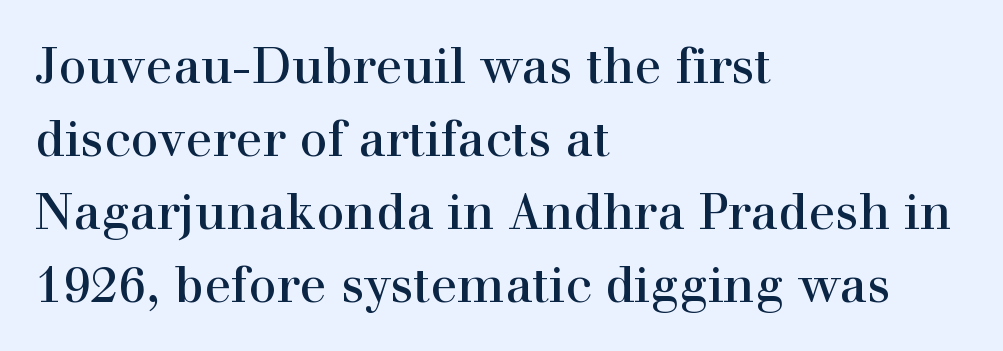
A typesetter would call this leading conventional body-copy spacing. You could not count columns in this text — the font is proportionally spaced. Is this a sans? No — the strokes have serifs. The space directly below the letters is spotless. The typesetter chose a ragged-right arrangement here. This is the regular roman posture of the typeface.
